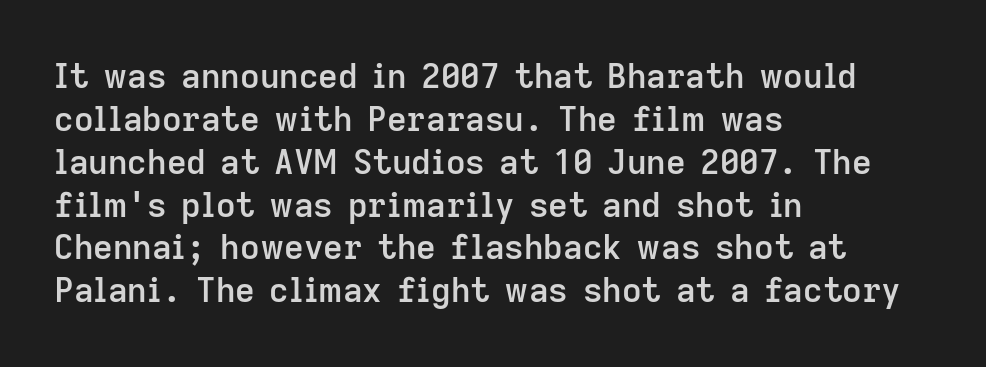
Q: Is the text bold? A: Semi-bold.
Q: Is the text italic (slanted)? A: No, it is upright.
Q: Is the typeface a serif or a sans-serif typeface? A: Sans-serif.
Q: Is the text underlined? A: No.
Q: How is the paragraph aligned? A: Left-aligned.
Q: Is the spacing between letters normal or unusually wide? A: Normal.
Q: Is the spacing between lines tight, normal or loose? A: Normal.
Q: Width (condensed, normal, or wide)? A: Normal.
Q: Stroke contrast? A: Low.
Q: x-height? A: Medium.
Q: Monospaced? A: No.
